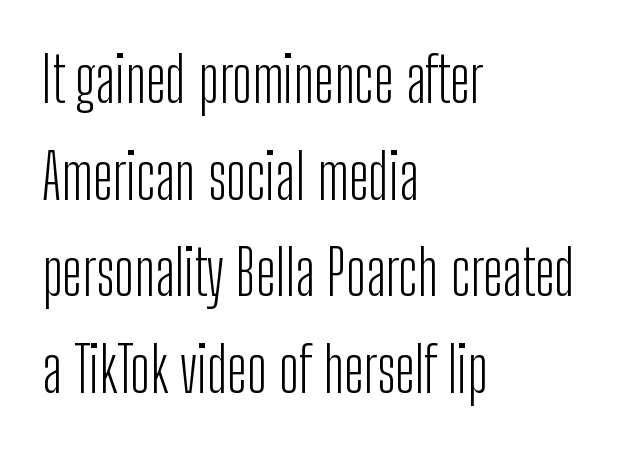
The image shows 62 px light, condensed sans-serif type, upright; set left-aligned, normal line spacing (1.56x), normal letter spacing, not underlined; low stroke contrast and a medium x-height.
